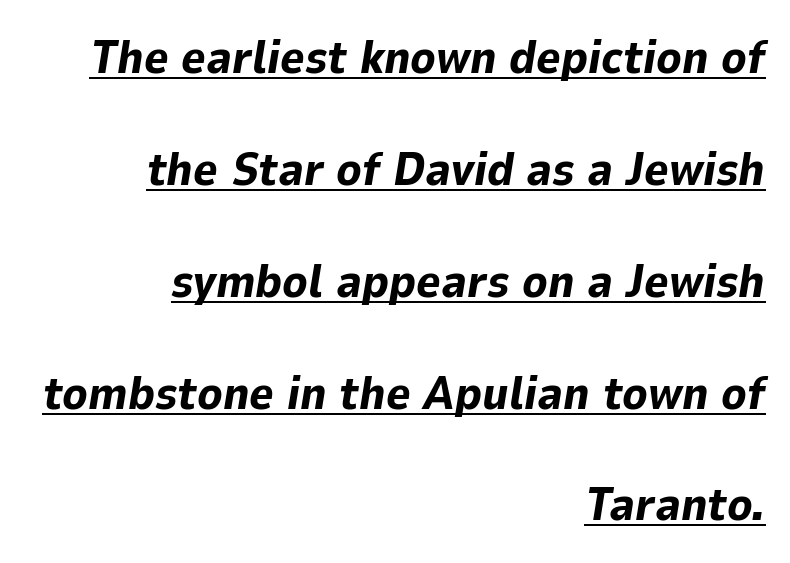
The image shows 47 px bold type, italic (leaning right); set right-aligned, loose line spacing (2.38x), normal letter spacing, underlined; low stroke contrast and a medium x-height.
